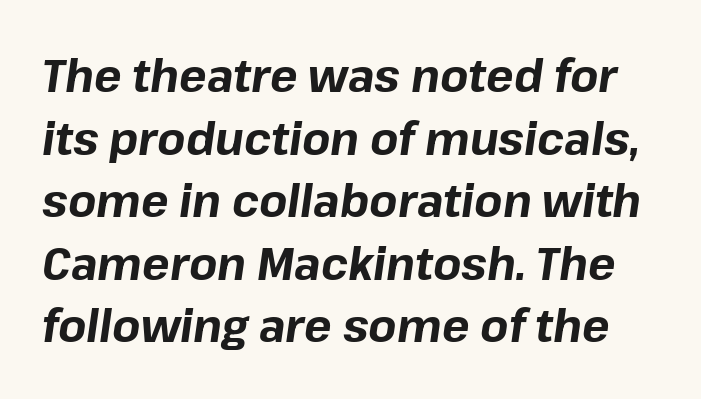
Q: Is the text bold? A: Yes.
Q: Is the text italic (slanted)? A: Yes, it leans right by about 8 degrees.
Q: Is the text underlined? A: No.
Q: Is the spacing between letters normal or unusually wide? A: Normal.
Q: Is the spacing between lines tight, normal or loose? A: Normal.
Q: Width (condensed, normal, or wide)? A: Normal.
Q: Stroke contrast? A: Low.
Q: x-height? A: Medium.
Q: Monospaced? A: No.
